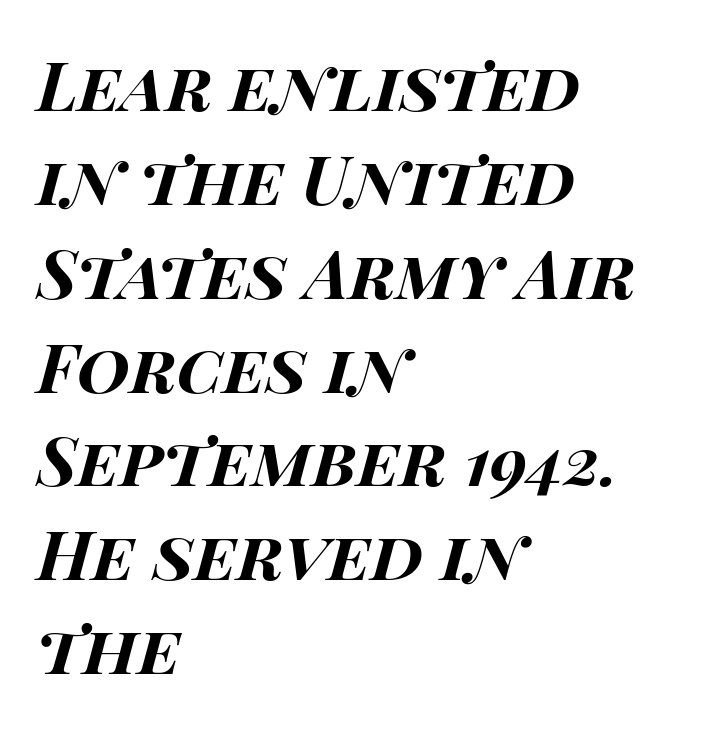
{"italic": "yes", "lean": "right", "slant_degrees": 14, "bold": "yes", "weight": "bold", "width": "wide", "stroke_contrast": "high", "x_height": "large", "monospaced": "no", "underline": "no", "align": "left", "line_spacing": "normal", "line_spacing_ratio": 1.38, "letter_spacing": "normal", "letter_spacing_em": 0.0, "glyph_px": 68}
